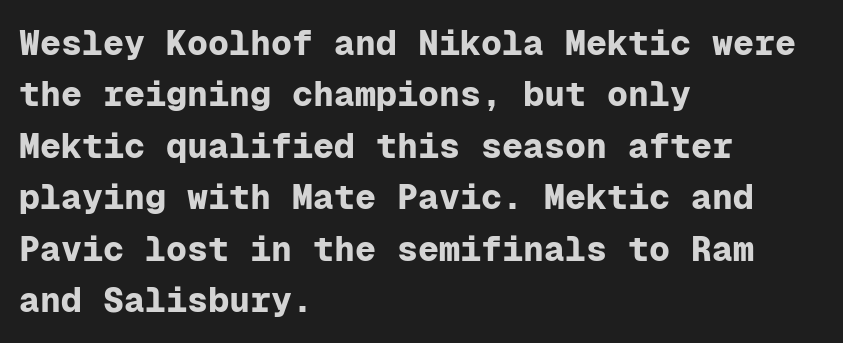
A typesetter would label this face a sans. Has an underline been added? It has not. Students, observe: this is what conventionally led text looks like. Horizontally, the lines are justified to the leading edge only. The rendering uses a bold face; every stroke is thick and dark. Standard letterfit; no display-style spreading of the glyphs.
